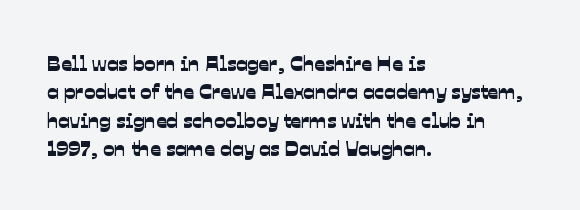
The image shows 21 px text type; set left-aligned, normal line spacing (1.35x), normal letter spacing, not underlined.
